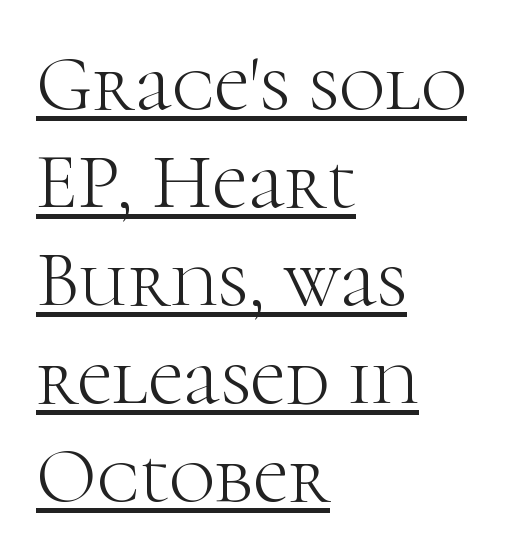
The rendering shows small feet on the letterforms — a serif design. Teacher's note: observe the even left margin — that is flush-left alignment. The typography opts for an upright posture over an oblique one. Here the glyphs are tracked normally, forming tight word shapes.
